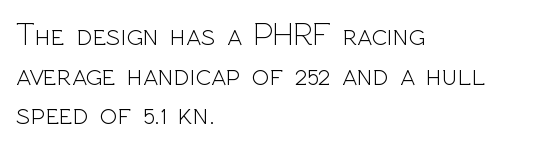
{"serif": "no", "italic": "no", "bold": "no", "weight": "light", "width": "normal", "x_height": "medium", "monospaced": "no", "underline": "no", "align": "left", "line_spacing_ratio": 1.24, "letter_spacing": "normal", "letter_spacing_em": 0.0, "glyph_px": 32}
